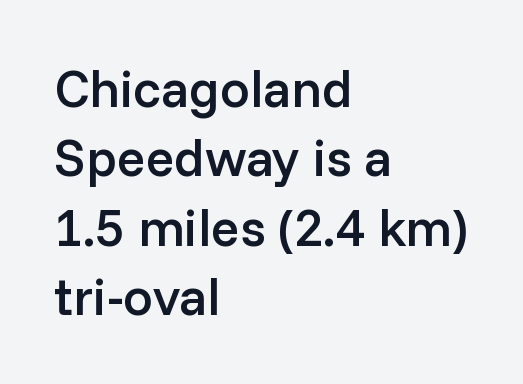
The typesetter chose a ragged-right arrangement here. Look at the bottom of the vertical strokes: they stop flat, with no serifs. Line spacing here is normal. Every letter is mildly thick-stroked: semibold rather than bold. Think of a printed novel: that variable character pitch is what you see here. The letters sit at their default tracking, neither squeezed nor spread.
